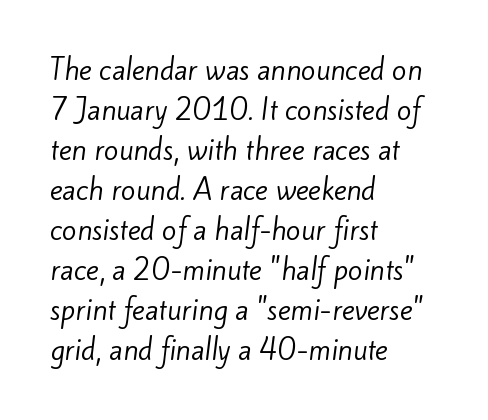
The lines are quadded left. A normal amount of white space separates one row of letters from the next. A clean baseline with only descenders dipping below it. Ink coverage per letter is moderate at most.
